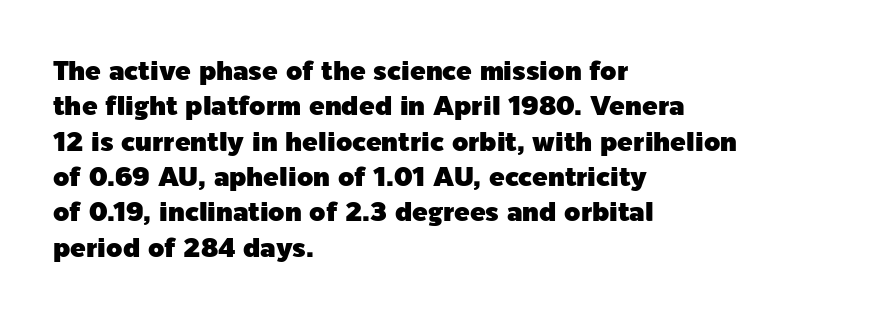
{"italic": "no", "underline": "no", "align": "left", "line_spacing": "normal", "line_spacing_ratio": 1.36, "letter_spacing": "normal", "letter_spacing_em": 0.0, "glyph_px": 26}
